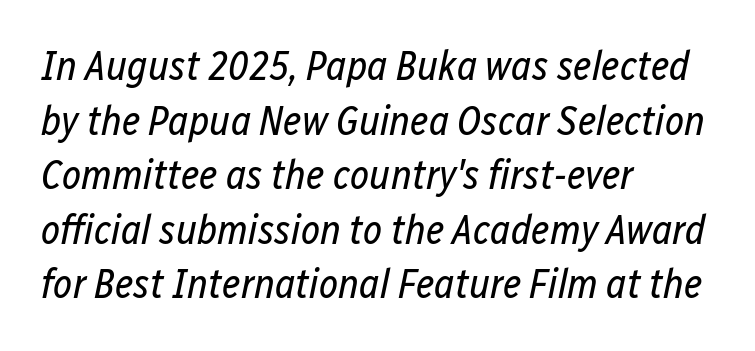
{"italic": "yes", "lean": "right", "slant_degrees": 12, "bold": "no", "weight": "regular", "width": "condensed", "stroke_contrast": "low", "x_height": "medium", "monospaced": "no", "underline": "no", "align": "left", "line_spacing": "normal", "line_spacing_ratio": 1.33, "letter_spacing": "normal", "letter_spacing_em": 0.0, "glyph_px": 41}
